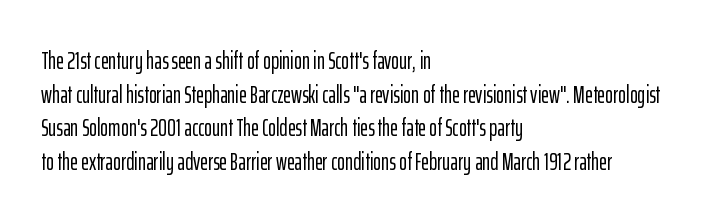
The image shows 24 px text type, upright; set left-aligned, normal line spacing (1.4x), normal letter spacing, not underlined.
